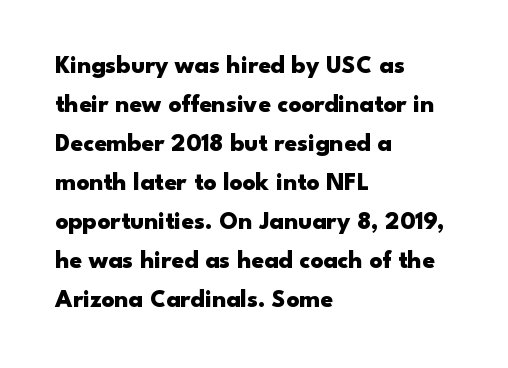
{"italic": "no", "bold": "yes", "underline": "no", "align": "left", "line_spacing": "normal", "line_spacing_ratio": 1.56, "letter_spacing": "normal", "letter_spacing_em": 0.0, "glyph_px": 25}
